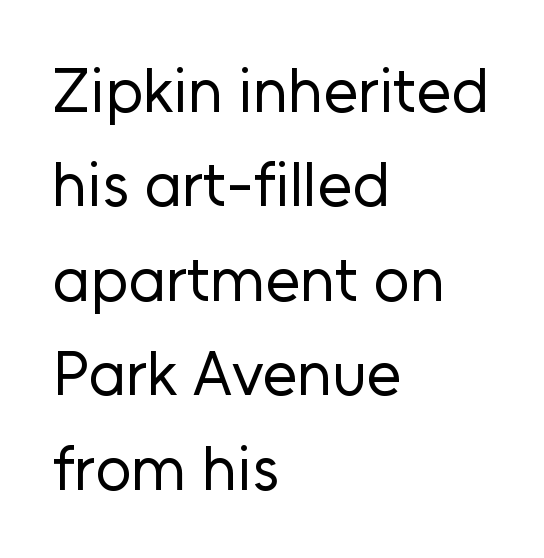
Q: Is the text bold? A: No.
Q: Is the text italic (slanted)? A: No, it is upright.
Q: Is the typeface a serif or a sans-serif typeface? A: Sans-serif.
Q: Is the text underlined? A: No.
Q: How is the paragraph aligned? A: Left-aligned.
Q: Is the spacing between letters normal or unusually wide? A: Normal.
Q: Is the spacing between lines tight, normal or loose? A: Normal.
Q: Width (condensed, normal, or wide)? A: Normal.
Q: Stroke contrast? A: Low.
Q: x-height? A: Medium.
Q: Monospaced? A: No.
